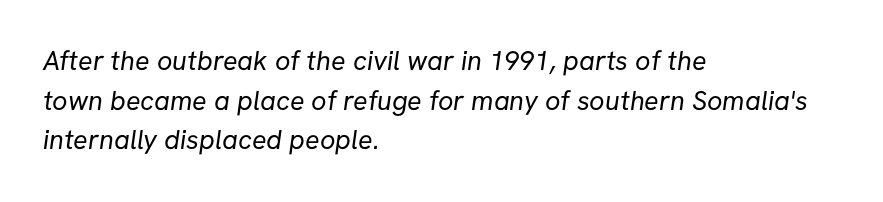
Summary of weight: not heavy and not bold. Quick note: underline off. These lines keep a tight, regular rhythm from letter to letter. Alignment: flush left.
